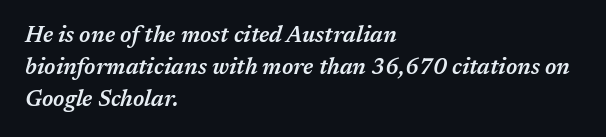
The image shows 22 px text type, italic (leaning right); set left-aligned, normal line spacing (1.45x), normal letter spacing, not underlined.
